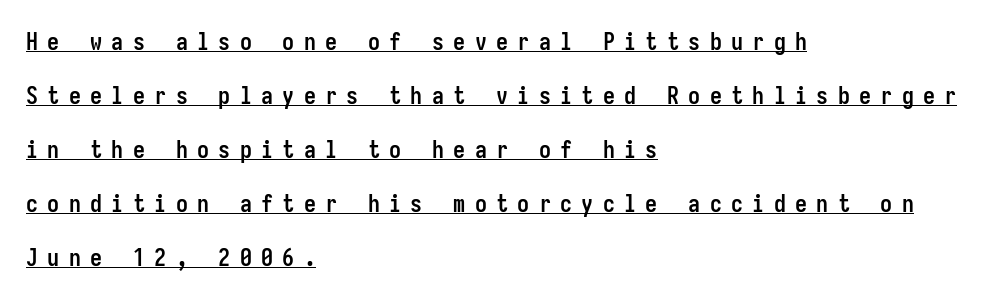
The typesetting leans heavy: a genuine bold. In terms of leading, this rendering errs on the spacious side. Does the copy run flush right? No — it runs flush left. These lines have a slow, spaced-out rhythm from letter to letter. Check the space under the baseline: a stroke is drawn there.
